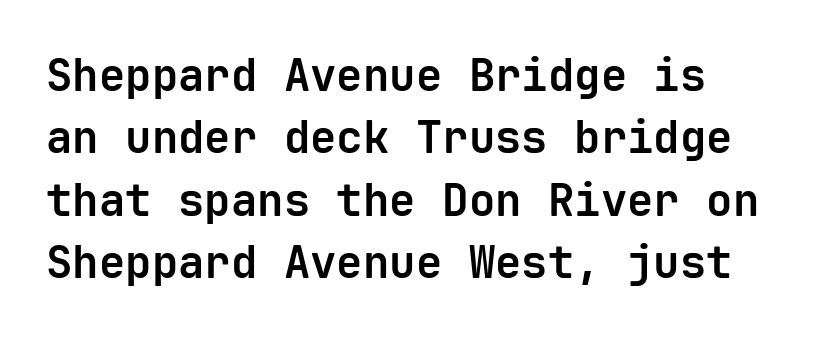
The image shows 44 px bold sans-serif type, upright, monospaced; set normal line spacing (1.42x), normal letter spacing, not underlined; low stroke contrast and a medium x-height.
